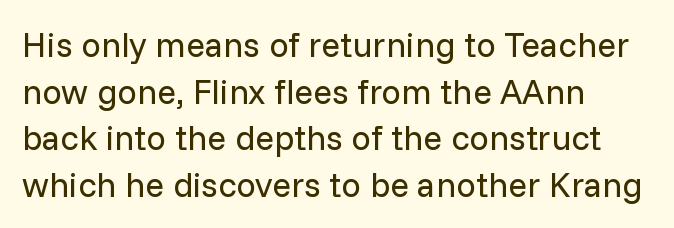
The image shows 35 px regular-weight sans-serif type, upright; set left-aligned, normal line spacing (1.33x), normal letter spacing, not underlined; low stroke contrast and a medium x-height.
